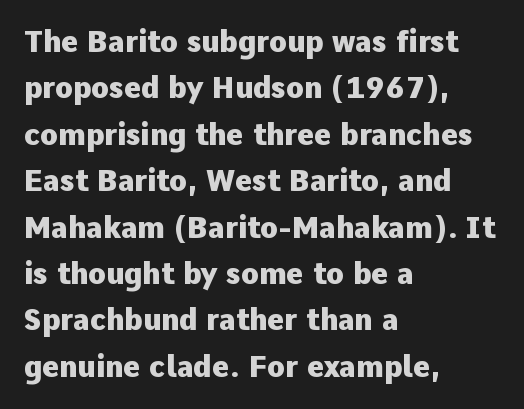
The image shows 29 px heavy sans-serif type, upright; set left-aligned, normal line spacing (1.6x), normal letter spacing, not underlined; low stroke contrast and a medium x-height.
